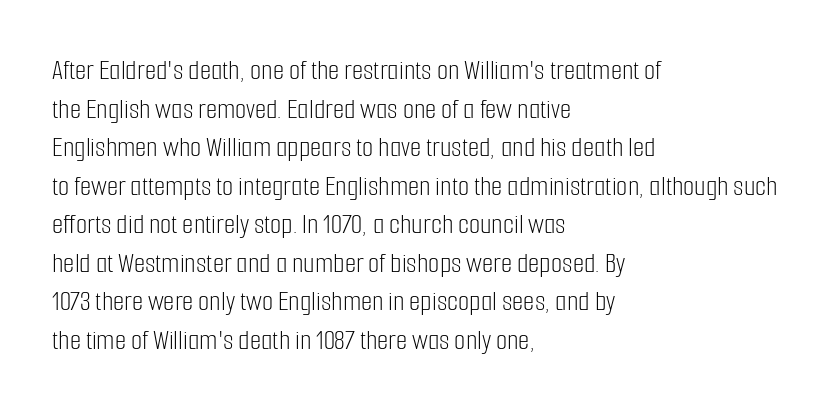
The space directly below the letters is spotless. Standard letterfit; no display-style spreading of the glyphs. The specimen reads as upright at a glance. The letters advance in unequal steps, a hallmark of proportional type.
